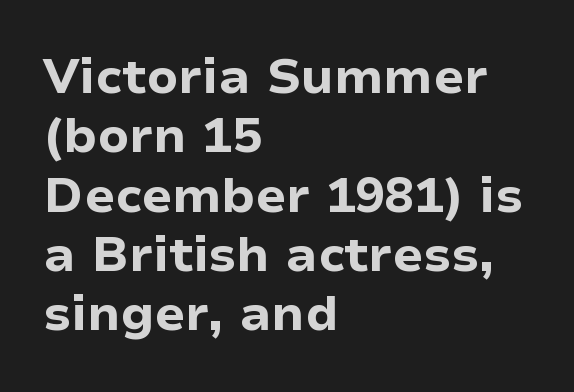
The foot of each line stays bare and open. In terms of letterform style, serifs are entirely absent. The line texture is even and compact thanks to regular tracking. Vertical strokes here are truly vertical. Does the copy run flush right? No — it runs flush left. Here the designer chose a conventional face with non-uniform glyph widths.
